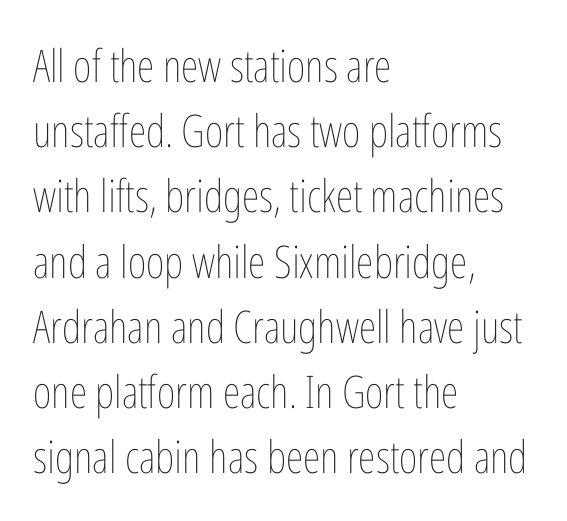
The image shows 45 px thin, condensed type, upright; set left-aligned, normal line spacing (1.45x), normal letter spacing, not underlined; low stroke contrast and a medium x-height.
